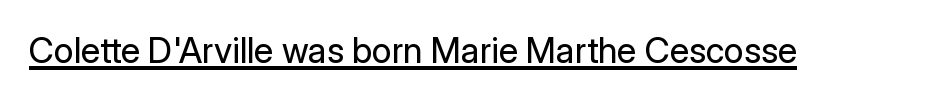
{"serif": "no", "italic": "no", "bold": "no", "weight": "regular", "width": "normal", "stroke_contrast": "low", "x_height": "medium", "monospaced": "no", "underline": "yes", "letter_spacing": "normal", "letter_spacing_em": 0.0, "glyph_px": 35}
